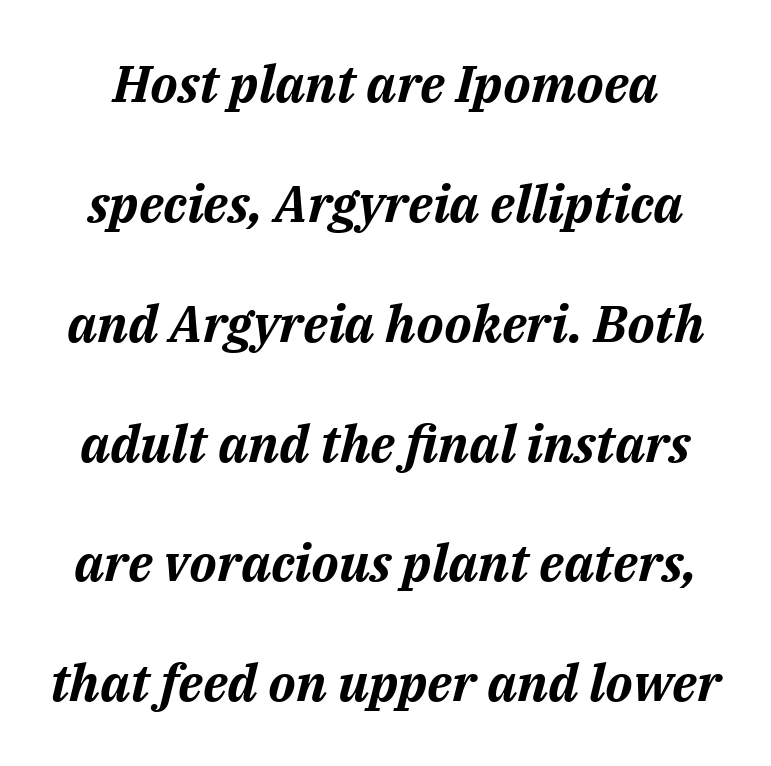
{"italic": "yes", "lean": "right", "slant_degrees": 14, "bold": "yes", "weight": "bold", "width": "normal", "stroke_contrast": "medium", "x_height": "medium", "monospaced": "no", "underline": "no", "line_spacing": "loose", "line_spacing_ratio": 2.35, "letter_spacing": "normal", "letter_spacing_em": 0.0, "glyph_px": 51}
